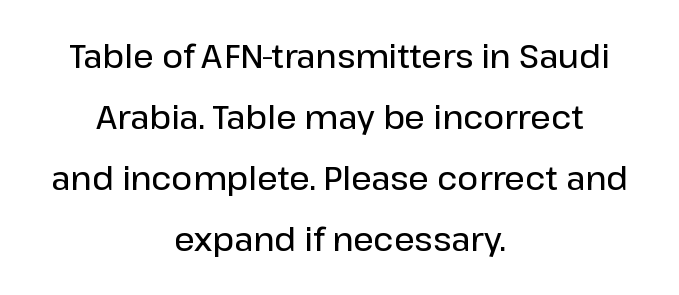
The image shows 32 px semibold sans-serif type, upright; set centered, loose line spacing (1.91x), normal letter spacing, not underlined; low stroke contrast and a medium x-height.
